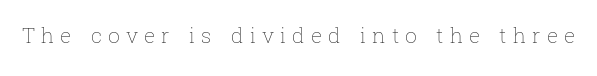
{"italic": "no", "bold": "no", "underline": "no", "letter_spacing": "wide", "letter_spacing_em": 0.29, "glyph_px": 21}
